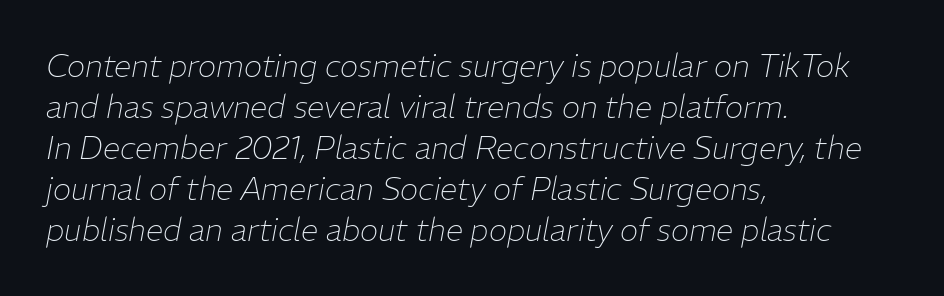
{"italic": "yes", "lean": "right", "slant_degrees": 11, "bold": "no", "weight": "thin", "width": "normal", "stroke_contrast": "low", "x_height": "medium", "monospaced": "no", "underline": "no", "align": "left", "line_spacing": "normal", "line_spacing_ratio": 1.32, "letter_spacing": "normal", "letter_spacing_em": 0.0, "glyph_px": 31}
